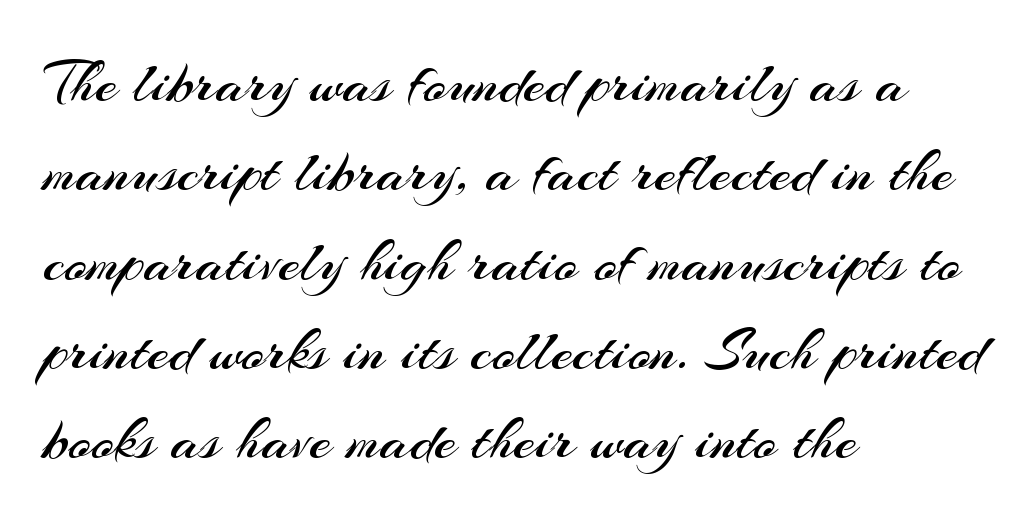
{"serif": "no", "bold": "no", "weight": "regular", "width": "normal", "stroke_contrast": "medium", "x_height": "small", "monospaced": "no", "underline": "no", "align": "left", "line_spacing": "normal", "line_spacing_ratio": 1.44, "letter_spacing": "normal", "letter_spacing_em": 0.0, "glyph_px": 62}
